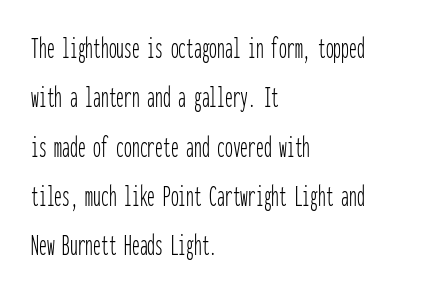
The image shows 31 px thin, condensed sans-serif type, upright, monospaced; set left-aligned, normal line spacing (1.59x), normal letter spacing, not underlined; low stroke contrast and a medium x-height.
